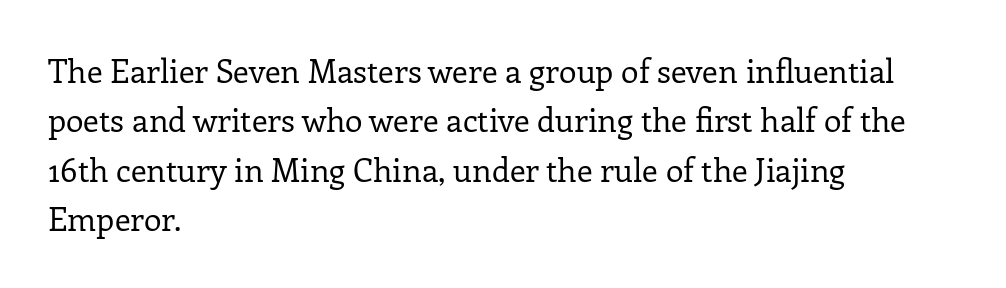
The image shows 32 px regular-weight serif type, upright; set left-aligned, normal line spacing (1.54x), normal letter spacing, not underlined; low stroke contrast and a medium x-height.
